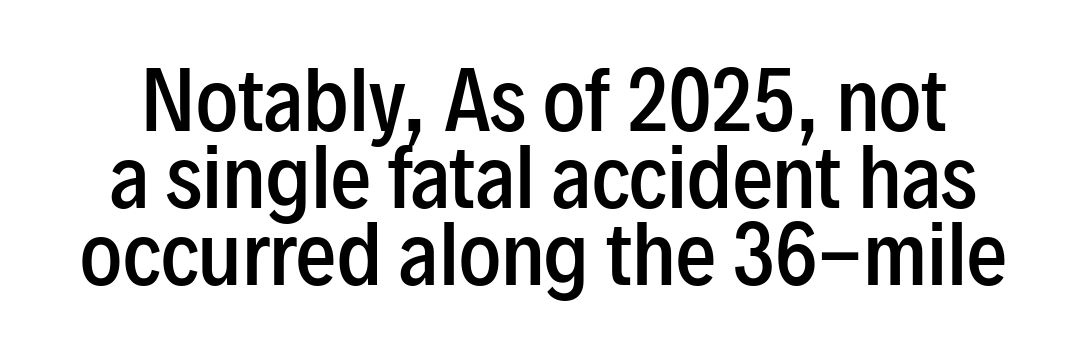
Underlining? Definitely not there. Interline gaps are noticeably narrow in this sample. Students, this is semibold: more ink than regular, less than bold. Type style note: lacks serifs. The type sits square on the baseline with zero lean. Think of a printed novel: that variable character pitch is what you see here.
